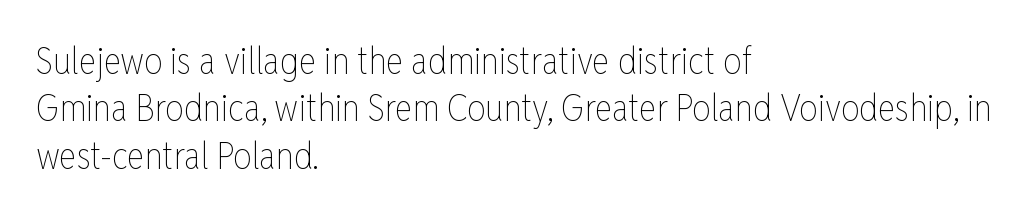
Q: Is the text bold? A: No.
Q: Is the text italic (slanted)? A: No, it is upright.
Q: Is the text underlined? A: No.
Q: How is the paragraph aligned? A: Left-aligned.
Q: Is the spacing between letters normal or unusually wide? A: Normal.
Q: Is the spacing between lines tight, normal or loose? A: Normal.
Q: Width (condensed, normal, or wide)? A: Condensed.
Q: Stroke contrast? A: Low.
Q: x-height? A: Medium.
Q: Monospaced? A: No.
